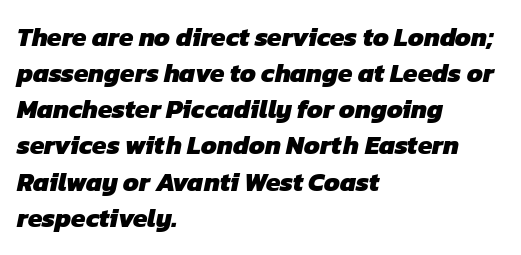
Observe the ordinary spacing: letters are neighbours, not strangers. The sample has been set heavy, in full bold. The ragged edge is on the right, which tells us the setting is flush left. The block of text has a typical density, with ordinary space between rows.
